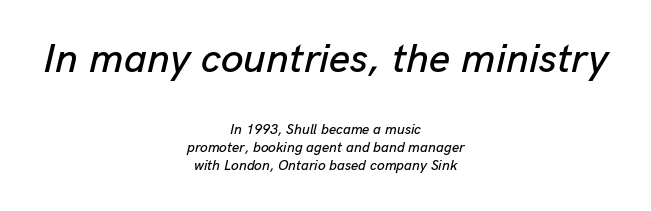
Q: Is the text italic (slanted)? A: Yes, it leans right by about 13 degrees.
Q: Is the text underlined? A: No.
Q: How is the paragraph aligned? A: Centered.
Q: Is the spacing between letters normal or unusually wide? A: Normal.
Q: Is the spacing between lines tight, normal or loose? A: Normal.
Q: Which block of text is set in a larger size, the first (top) or the second (bottom)? A: The first (top) one.
Q: Width (condensed, normal, or wide)? A: Normal.
Q: Stroke contrast? A: Low.
Q: x-height? A: Medium.
Q: Monospaced? A: No.
